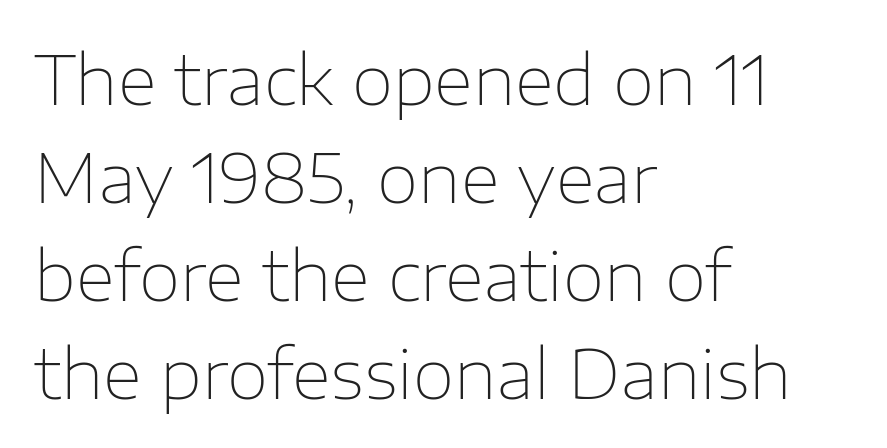
{"serif": "no", "italic": "no", "bold": "no", "weight": "thin", "width": "normal", "stroke_contrast": "low", "x_height": "medium", "monospaced": "no", "underline": "no", "align": "left", "line_spacing": "normal", "line_spacing_ratio": 1.44, "letter_spacing": "normal", "letter_spacing_em": 0.0, "glyph_px": 68}
